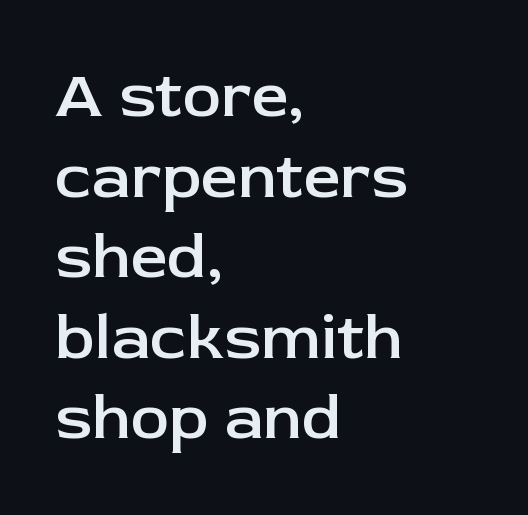
The image shows 65 px semibold sans-serif type, upright; set left-aligned, line spacing 1.24x, normal letter spacing, not underlined; low stroke contrast and a medium x-height.
